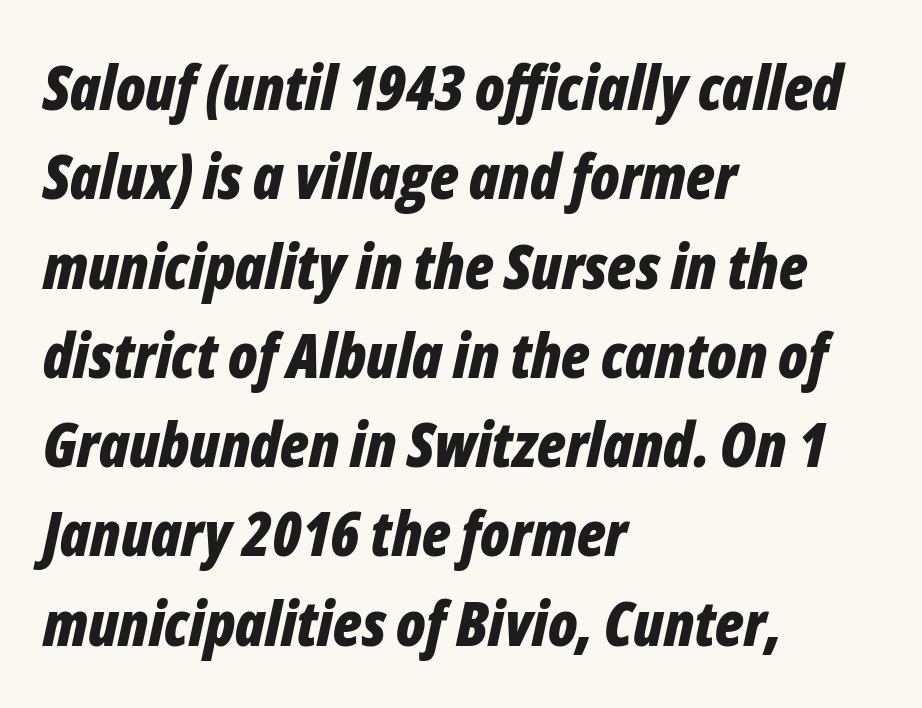
Q: Is the text bold? A: Yes.
Q: Is the text italic (slanted)? A: Yes, it leans right by about 12 degrees.
Q: Is the text underlined? A: No.
Q: How is the paragraph aligned? A: Left-aligned.
Q: Is the spacing between letters normal or unusually wide? A: Normal.
Q: Is the spacing between lines tight, normal or loose? A: Normal.
Q: Width (condensed, normal, or wide)? A: Condensed.
Q: Stroke contrast? A: Low.
Q: x-height? A: Medium.
Q: Monospaced? A: No.
